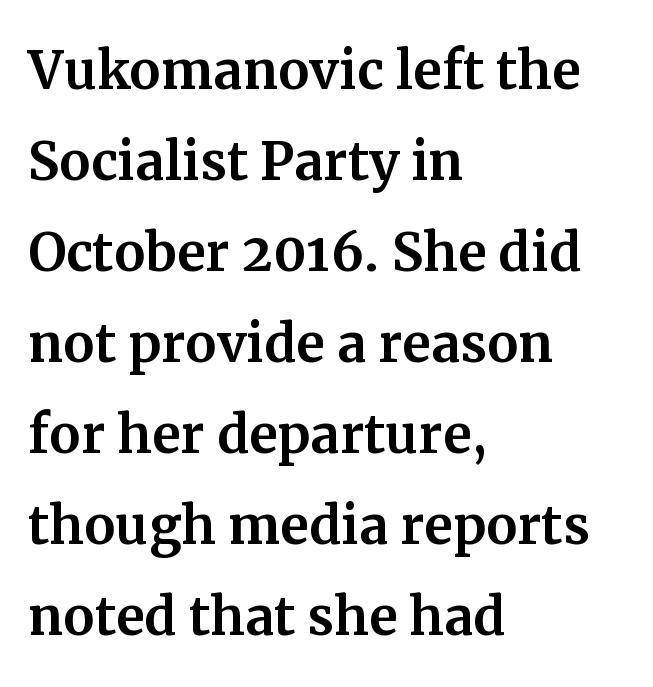
The axis of the letterforms is exactly vertical. Stroke terminals: seriffed. Each letter keeps its own natural width here, so spacing adapts to shape. Regarding leading, the lines here are spaced in the standard way. The letters sit at their default tracking, neither squeezed nor spread.
